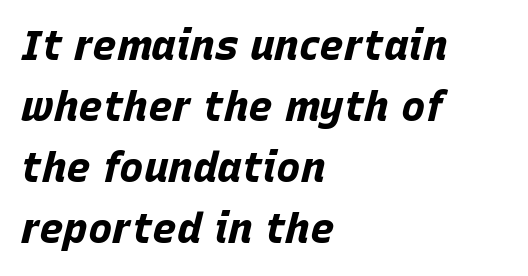
Q: Is the text bold? A: Yes.
Q: Is the text italic (slanted)? A: Yes, it leans right by about 15 degrees.
Q: Is the text underlined? A: No.
Q: How is the paragraph aligned? A: Left-aligned.
Q: Is the spacing between letters normal or unusually wide? A: Normal.
Q: Is the spacing between lines tight, normal or loose? A: Normal.
Q: Width (condensed, normal, or wide)? A: Normal.
Q: Stroke contrast? A: Low.
Q: x-height? A: Large.
Q: Monospaced? A: No.
